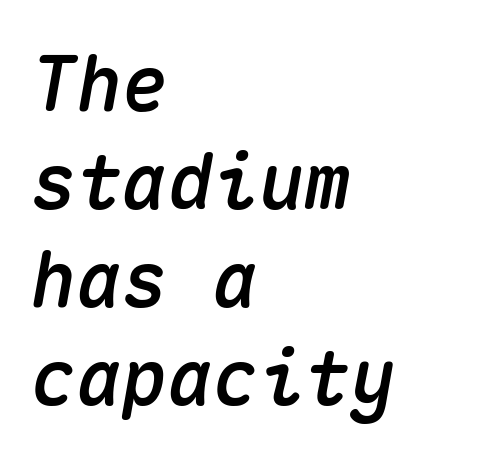
Q: Is the text italic (slanted)? A: Yes, it leans right by about 10 degrees.
Q: Is the text underlined? A: No.
Q: How is the paragraph aligned? A: Left-aligned.
Q: Is the spacing between letters normal or unusually wide? A: Normal.
Q: Is the spacing between lines tight, normal or loose? A: Normal.
Q: Width (condensed, normal, or wide)? A: Normal.
Q: Stroke contrast? A: Medium.
Q: x-height? A: Medium.
Q: Monospaced? A: Yes.
